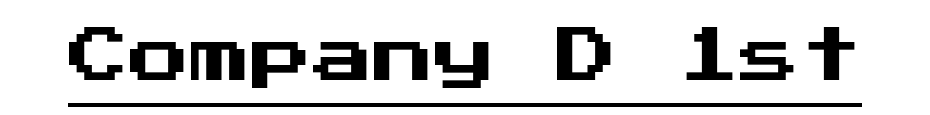
Serifs: no, the terminals of the letterforms are clean. Do the letters lean? They stand straight. Standard letterfit; no display-style spreading of the glyphs. The words here are underlined.
